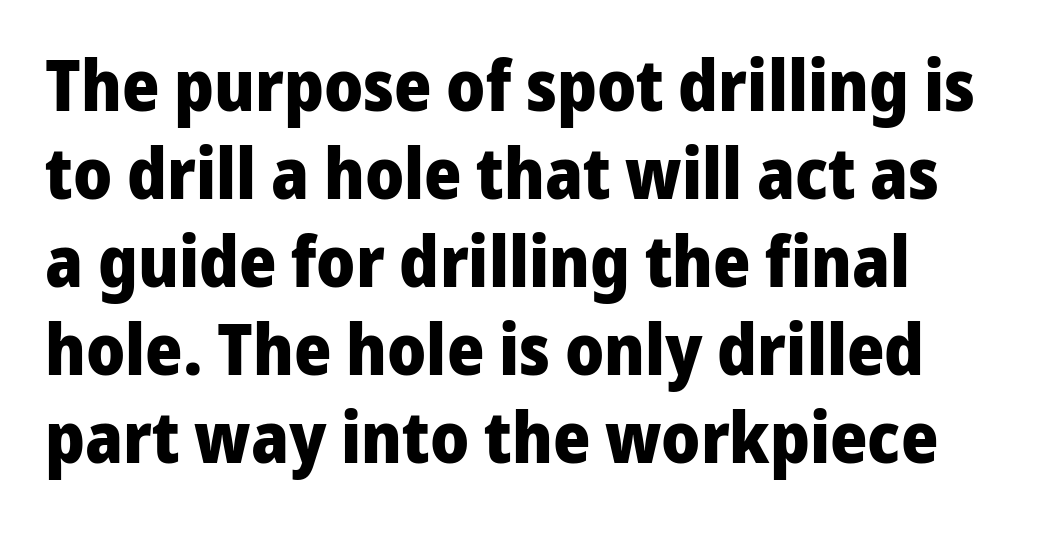
The image shows 71 px heavy sans-serif type, upright; set left-aligned, line spacing 1.24x, normal letter spacing, not underlined; low stroke contrast and a medium x-height.
